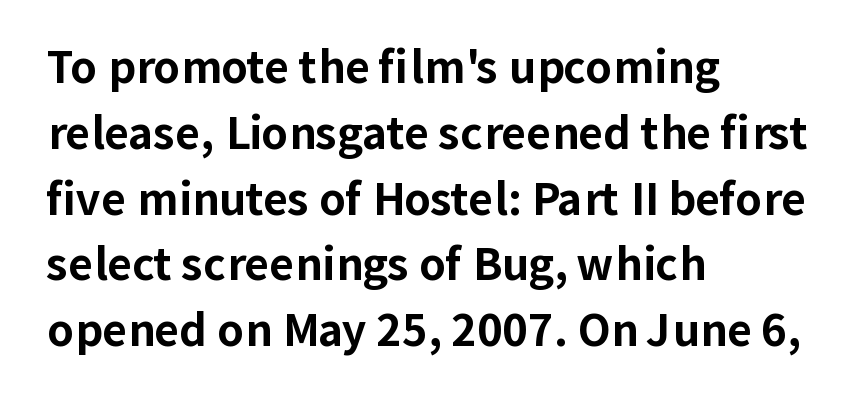
Style check: upright. Letter spacing: default. Descender tails drop into unmarked territory. Grotesque or geometric, the face here clearly has no serifs.
